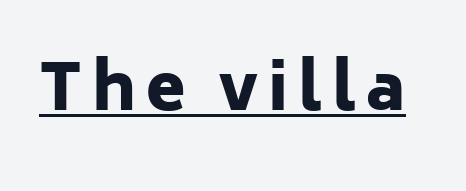
Each letter keeps its own natural width here, so spacing adapts to shape. No italicization has been applied; the sample stays upright. Does a line run under the words? Yes, clearly. Stroke thickness is high; the sample reads as a true bold. Grotesque or geometric, the face here clearly has no serifs.
